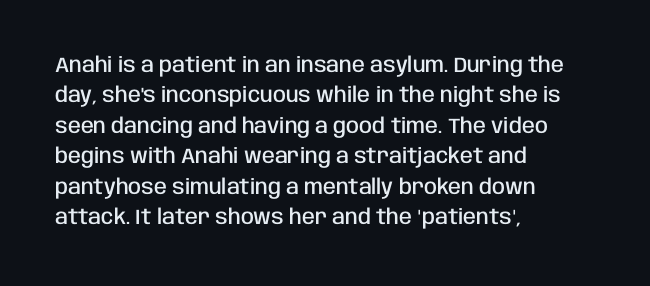
{"italic": "no", "bold": "semi", "underline": "no", "align": "left", "line_spacing": "normal", "line_spacing_ratio": 1.45, "letter_spacing": "normal", "letter_spacing_em": 0.0, "glyph_px": 21}
